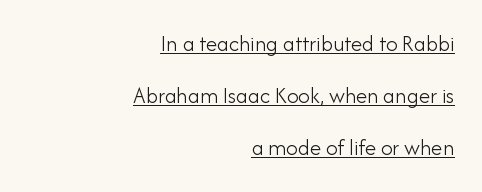
{"italic": "no", "bold": "no", "underline": "yes", "align": "right", "line_spacing": "loose", "line_spacing_ratio": 2.27, "letter_spacing": "normal", "letter_spacing_em": 0.0, "glyph_px": 23}
